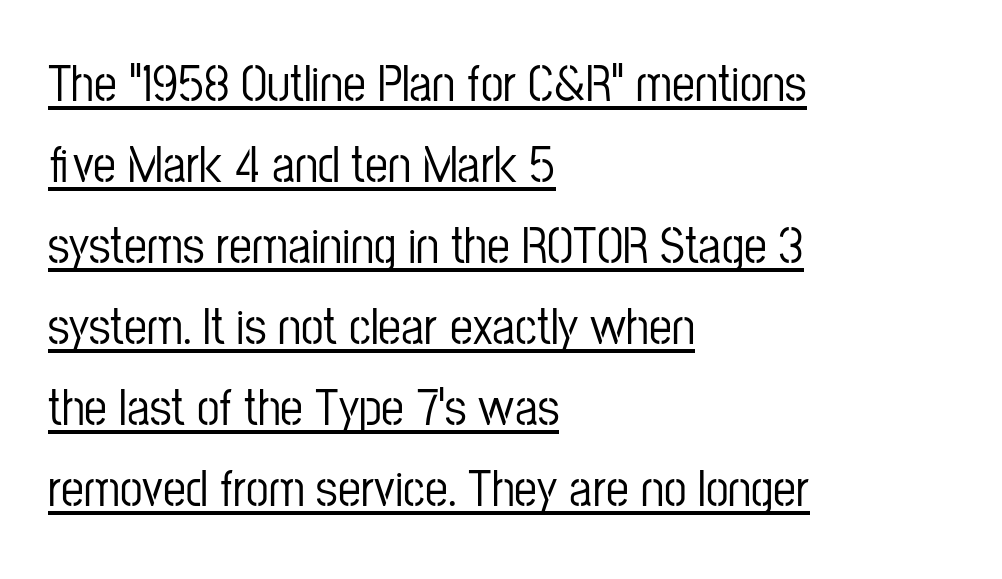
Q: Is the text italic (slanted)? A: No, it is upright.
Q: Is the typeface a serif or a sans-serif typeface? A: Sans-serif.
Q: Is the text underlined? A: Yes.
Q: How is the paragraph aligned? A: Left-aligned.
Q: Is the spacing between letters normal or unusually wide? A: Normal.
Q: Is the spacing between lines tight, normal or loose? A: Normal.
Q: Width (condensed, normal, or wide)? A: Condensed.
Q: Stroke contrast? A: Low.
Q: x-height? A: Medium.
Q: Monospaced? A: No.
